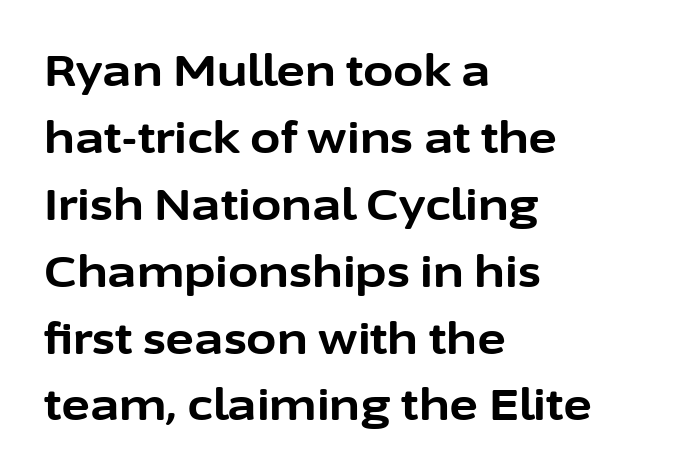
Q: Is the text bold? A: Yes.
Q: Is the text italic (slanted)? A: No, it is upright.
Q: Is the typeface a serif or a sans-serif typeface? A: Sans-serif.
Q: Is the text underlined? A: No.
Q: How is the paragraph aligned? A: Left-aligned.
Q: Is the spacing between letters normal or unusually wide? A: Normal.
Q: Is the spacing between lines tight, normal or loose? A: Normal.
Q: Width (condensed, normal, or wide)? A: Normal.
Q: Stroke contrast? A: Low.
Q: x-height? A: Medium.
Q: Monospaced? A: No.
